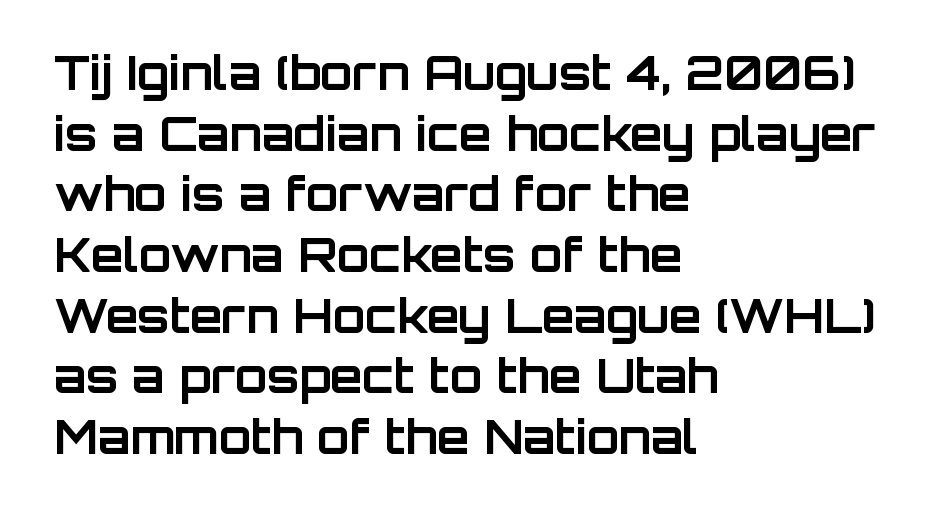
Q: Is the text bold? A: Yes.
Q: Is the text italic (slanted)? A: No, it is upright.
Q: Is the typeface a serif or a sans-serif typeface? A: Sans-serif.
Q: Is the text underlined? A: No.
Q: How is the paragraph aligned? A: Left-aligned.
Q: Is the spacing between letters normal or unusually wide? A: Normal.
Q: Is the spacing between lines tight, normal or loose? A: Normal.
Q: Width (condensed, normal, or wide)? A: Normal.
Q: Stroke contrast? A: Low.
Q: x-height? A: Large.
Q: Monospaced? A: No.
